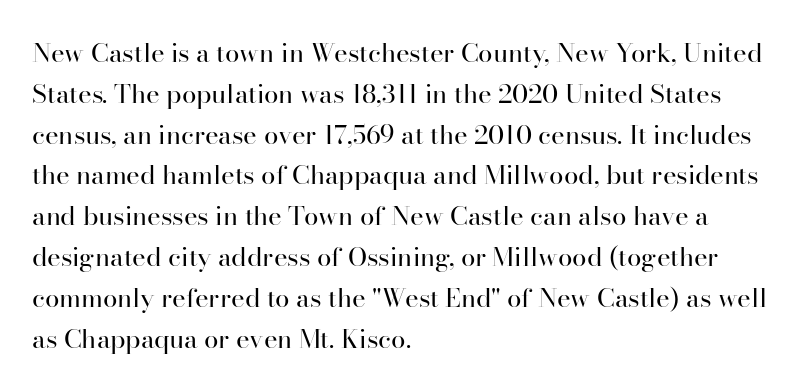
The gap between lines stays unmarked. No extra tracking has been applied to these lines. Does the leading feel generous? No, just average. Short and long lines alike share a common starting point at left.
